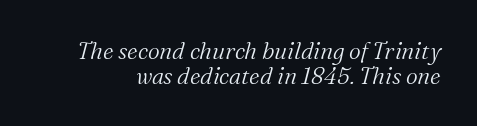
Q: Is the text bold? A: No.
Q: Is the text italic (slanted)? A: Yes, it leans right by about 16 degrees.
Q: Is the text underlined? A: No.
Q: Is the spacing between letters normal or unusually wide? A: Normal.
Q: Is the spacing between lines tight, normal or loose? A: Tight.
